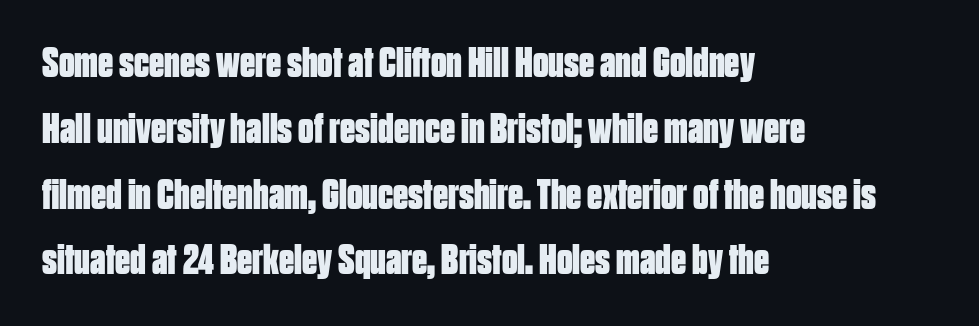
{"serif": "no", "italic": "no", "bold": "yes", "weight": "bold", "width": "condensed", "stroke_contrast": "low", "x_height": "large", "monospaced": "no", "underline": "no", "align": "left", "line_spacing": "normal", "line_spacing_ratio": 1.53, "letter_spacing": "normal", "letter_spacing_em": 0.0, "glyph_px": 43}
